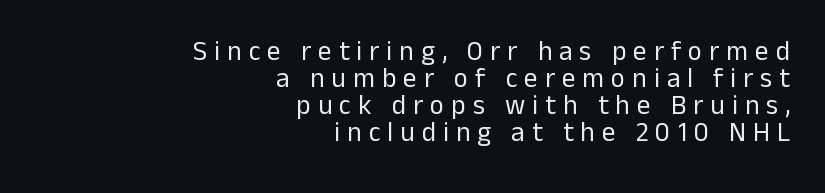
Q: Is the text bold? A: No.
Q: Is the text italic (slanted)? A: No, it is upright.
Q: Is the text underlined? A: No.
Q: How is the paragraph aligned? A: Right-aligned.
Q: Is the spacing between letters normal or unusually wide? A: Unusually wide.
Q: Is the spacing between lines tight, normal or loose? A: Tight.
